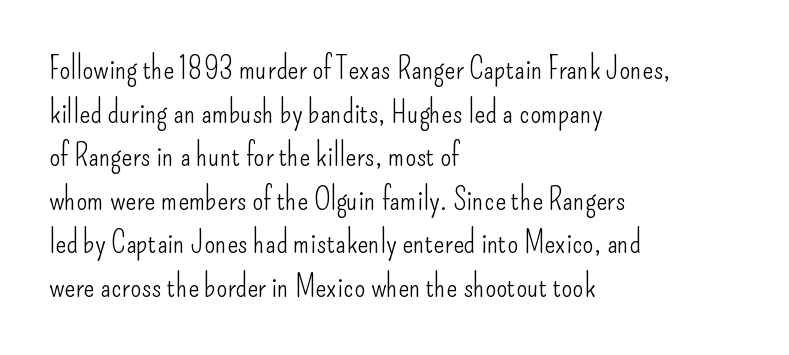
Stroke terminals: plain, sans-serif. Leftover space on each line is placed entirely after the last word. Nobody drew a line under any word here. On a weight scale, this lands at 450 or below. The block of text has a typical density, with ordinary space between rows. These lines keep a tight, regular rhythm from letter to letter.
